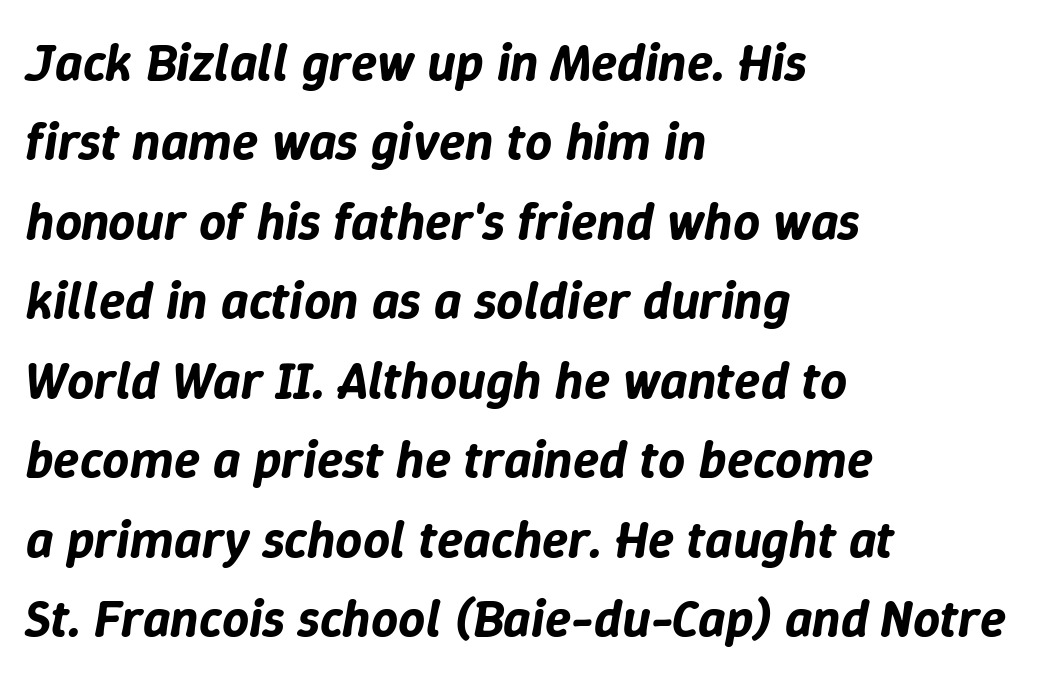
Q: Is the text italic (slanted)? A: Yes, it leans right by about 9 degrees.
Q: Is the text underlined? A: No.
Q: How is the paragraph aligned? A: Left-aligned.
Q: Is the spacing between letters normal or unusually wide? A: Normal.
Q: Is the spacing between lines tight, normal or loose? A: Normal.
Q: Width (condensed, normal, or wide)? A: Normal.
Q: Stroke contrast? A: Low.
Q: x-height? A: Medium.
Q: Monospaced? A: No.
